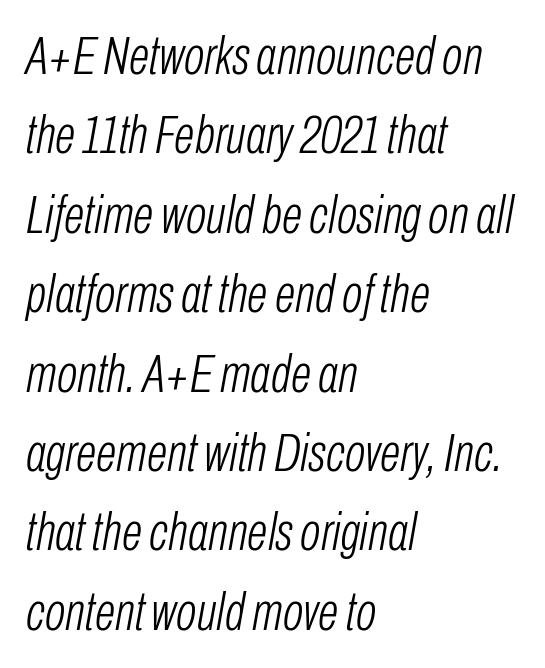
Q: Is the text bold? A: No.
Q: Is the text italic (slanted)? A: Yes, it leans right by about 10 degrees.
Q: Is the text underlined? A: No.
Q: How is the paragraph aligned? A: Left-aligned.
Q: Is the spacing between letters normal or unusually wide? A: Normal.
Q: Is the spacing between lines tight, normal or loose? A: Normal.
Q: Width (condensed, normal, or wide)? A: Condensed.
Q: Stroke contrast? A: Low.
Q: x-height? A: Medium.
Q: Monospaced? A: No.
